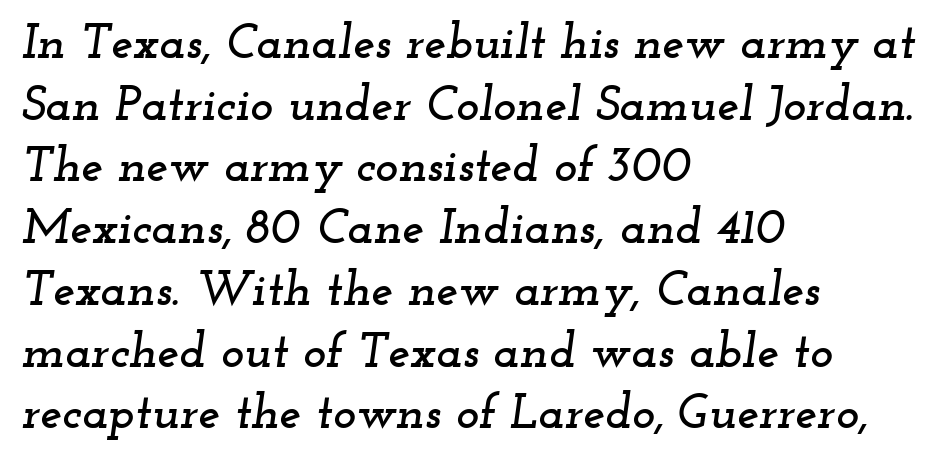
These lines are set flush left with a ragged right edge. Style check: oblique. The horizontal fit of the characters is conventional and even. Proportional: the letters do not fall into vertical columns. A serif font was chosen for this passage.
